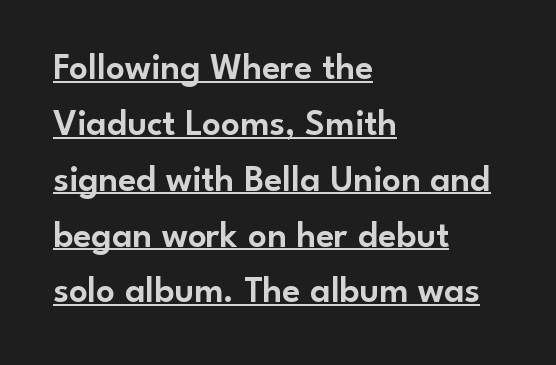
{"serif": "no", "italic": "no", "width": "normal", "stroke_contrast": "low", "x_height": "small", "monospaced": "no", "underline": "yes", "align": "left", "line_spacing": "normal", "line_spacing_ratio": 1.51, "letter_spacing": "normal", "letter_spacing_em": 0.0, "glyph_px": 37}
